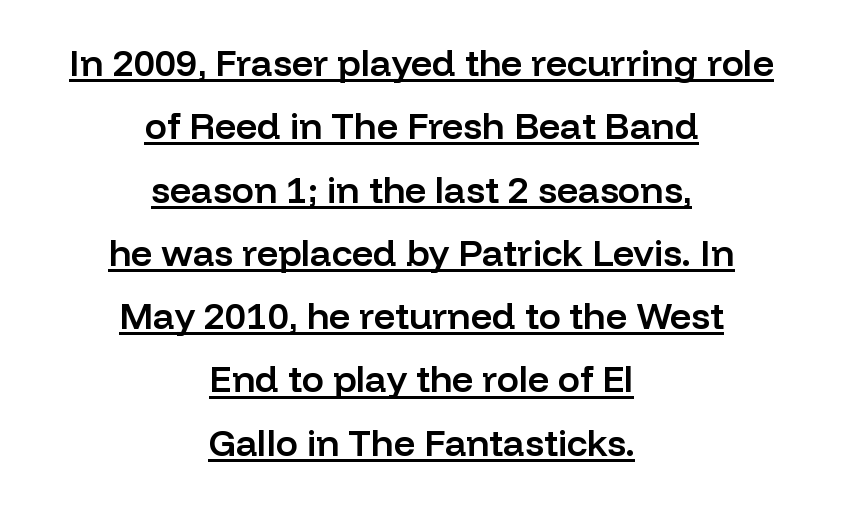
In CSS terms this would be text-align: center. Letter spacing: default. As a designer I'd log this as weight 600, semibold. Tall strokes in this sample are plumb rather than angled. Is this a fixed-width face? No — the glyphs have proportional, varying widths.
